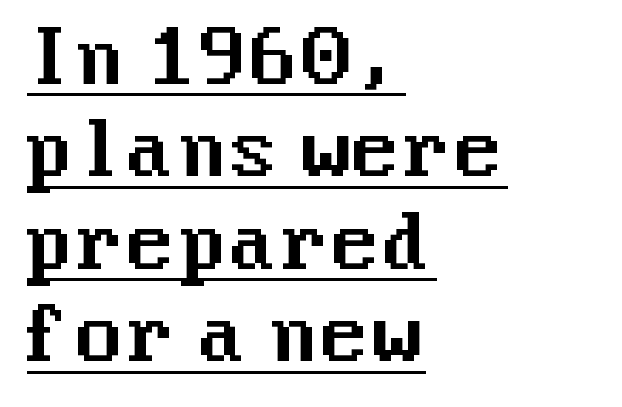
The glyphs in this specimen are sans serif. The block of text has a typical density, with ordinary space between rows. Does the copy run flush right? No — it runs flush left. In designer terms, the underline attribute is active on this setting. You can tell it's not italic because the verticals are truly vertical. The letters sit at their default tracking, neither squeezed nor spread.
